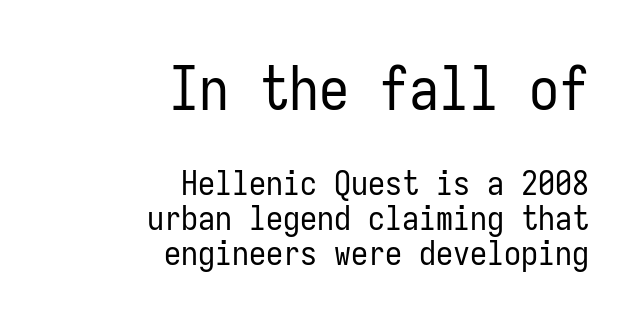
Q: Is the text bold? A: No.
Q: Is the text italic (slanted)? A: No, it is upright.
Q: Is the typeface a serif or a sans-serif typeface? A: Sans-serif.
Q: Is the text underlined? A: No.
Q: How is the paragraph aligned? A: Right-aligned.
Q: Is the spacing between letters normal or unusually wide? A: Normal.
Q: Is the spacing between lines tight, normal or loose? A: Tight.
Q: Which block of text is set in a larger size, the first (top) or the second (bottom)? A: The first (top) one.
Q: Width (condensed, normal, or wide)? A: Condensed.
Q: Stroke contrast? A: Low.
Q: x-height? A: Medium.
Q: Monospaced? A: Yes.
